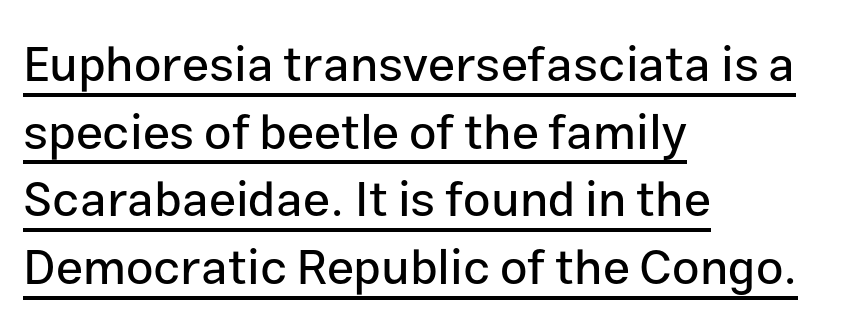
The image shows 49 px sans-serif type, upright; set left-aligned, normal line spacing (1.38x), normal letter spacing, underlined; low stroke contrast and a medium x-height.
